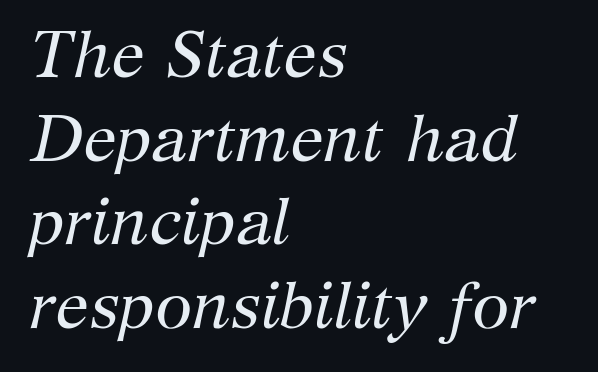
A typesetter would call this leading conventional body-copy spacing. Is this a sans? No — the strokes have serifs. Any mark beneath the type? The region is blank. One-word summary of the alignment: left. Note the varied advance widths — an 'i' is clearly narrower than an 'm'.
